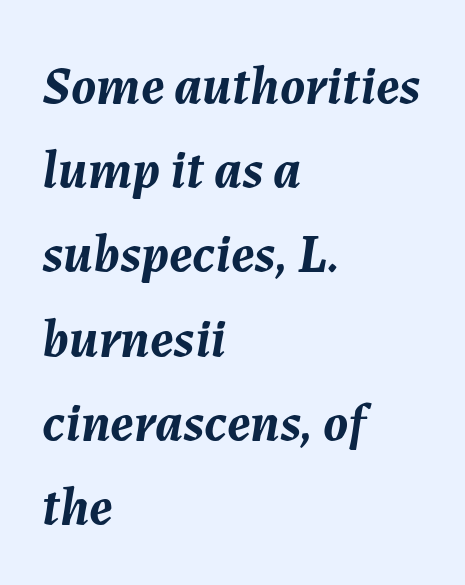
Q: Is the text bold? A: Yes.
Q: Is the text italic (slanted)? A: Yes, it leans right by about 7 degrees.
Q: Is the text underlined? A: No.
Q: How is the paragraph aligned? A: Left-aligned.
Q: Is the spacing between letters normal or unusually wide? A: Normal.
Q: Is the spacing between lines tight, normal or loose? A: Normal.
Q: Width (condensed, normal, or wide)? A: Normal.
Q: Stroke contrast? A: Medium.
Q: x-height? A: Medium.
Q: Monospaced? A: No.
